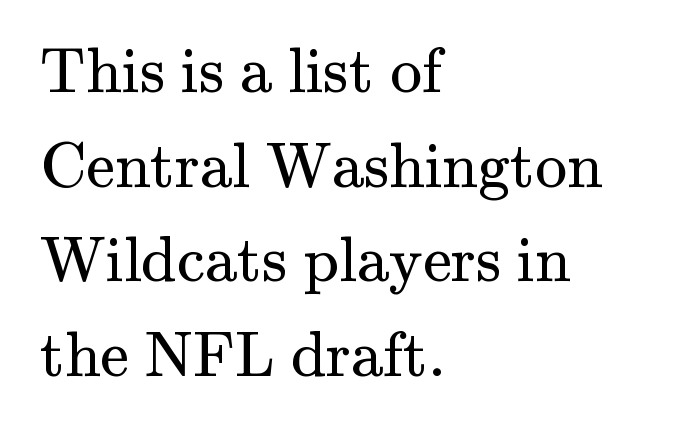
The image shows 64 px regular-weight serif type, upright; set left-aligned, normal line spacing (1.48x), normal letter spacing, not underlined; medium stroke contrast and a small x-height.
